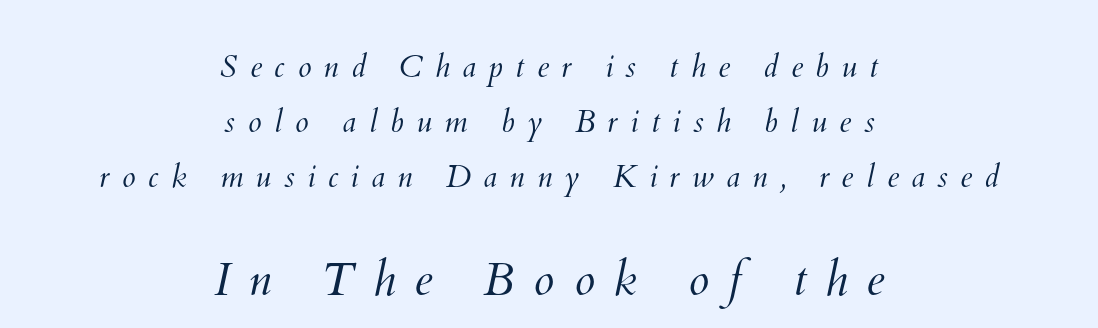
The image shows 47 px light type; set centered, line spacing 1.78x, unusually wide letter spacing (+0.4 em), not underlined; the second (bottom) block is 1.52x larger; medium stroke contrast and a small x-height.
